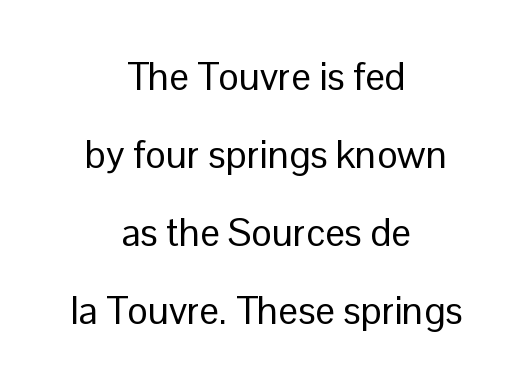
Do the letters lean? They stand straight. Leftover space on each line is divided equally before and after the words. The line texture is even and compact thanks to regular tracking. The rendering shows plain stroke endings on the letterforms — a sans-serif design. On a weight scale, this lands at 450 or below.
